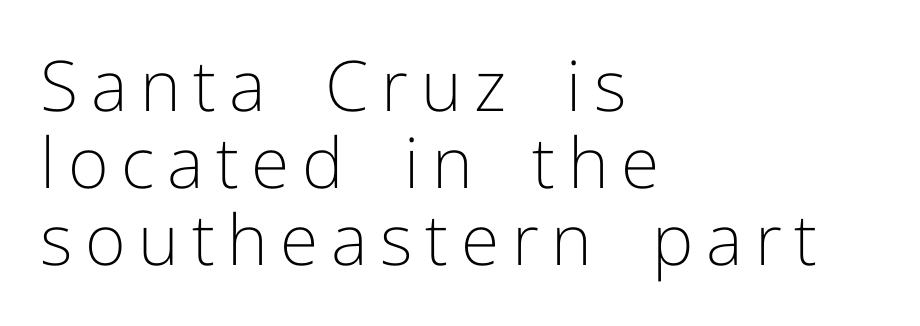
The font sits on the lighter half of the weight spectrum, regular included. Check the space under the baseline: it is left empty. The letters advance in unequal steps, a hallmark of proportional type. If you drew a ruler down the left edge, every line would touch it. Every stem runs plumb, perpendicular to the baseline. Check where the strokes stop: nothing finishes them off — pure sans.
